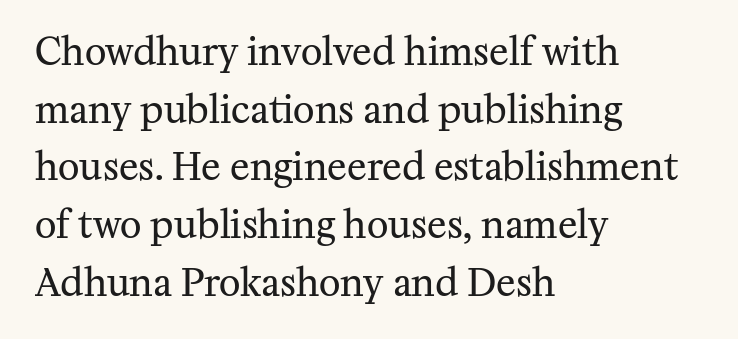
{"serif": "yes", "italic": "no", "bold": "no", "weight": "regular", "width": "normal", "stroke_contrast": "medium", "x_height": "medium", "monospaced": "no", "underline": "no", "align": "left", "line_spacing": "normal", "line_spacing_ratio": 1.56, "letter_spacing": "normal", "letter_spacing_em": 0.0, "glyph_px": 37}
